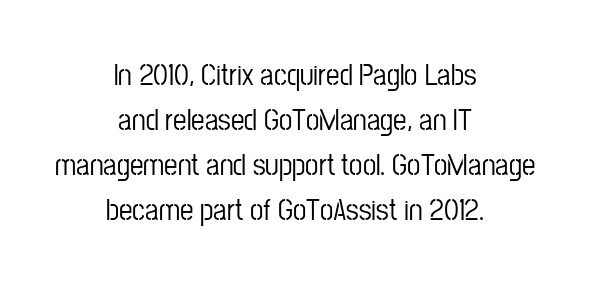
Q: Is the text italic (slanted)? A: No, it is upright.
Q: Is the typeface a serif or a sans-serif typeface? A: Sans-serif.
Q: Is the text underlined? A: No.
Q: How is the paragraph aligned? A: Centered.
Q: Is the spacing between letters normal or unusually wide? A: Normal.
Q: Is the spacing between lines tight, normal or loose? A: Normal.
Q: Width (condensed, normal, or wide)? A: Condensed.
Q: Stroke contrast? A: Low.
Q: x-height? A: Medium.
Q: Monospaced? A: No.
